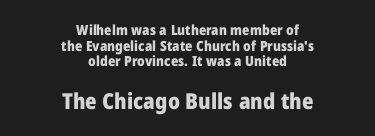
Which margin do the lines hug? Neither — every line sits in the middle. The more generous point size was reserved for the lower chunk. Interline gaps are noticeably narrow in this sample. The face used here is rendered with its standard letterfit. The font's upright variant was chosen for this text.
